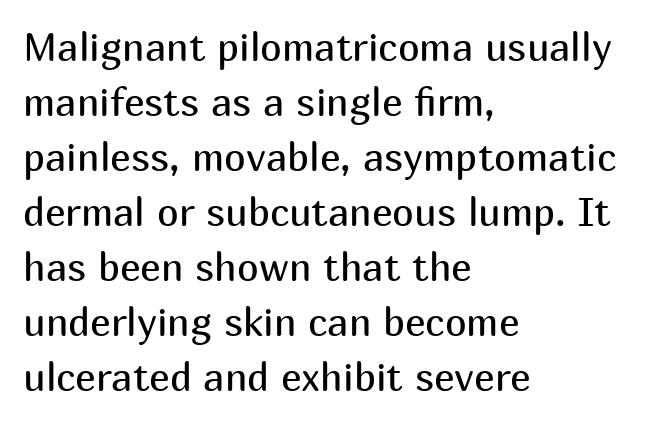
The image shows 39 px regular-weight sans-serif type, upright; set left-aligned, normal line spacing (1.41x), normal letter spacing, not underlined; medium stroke contrast and a medium x-height.
